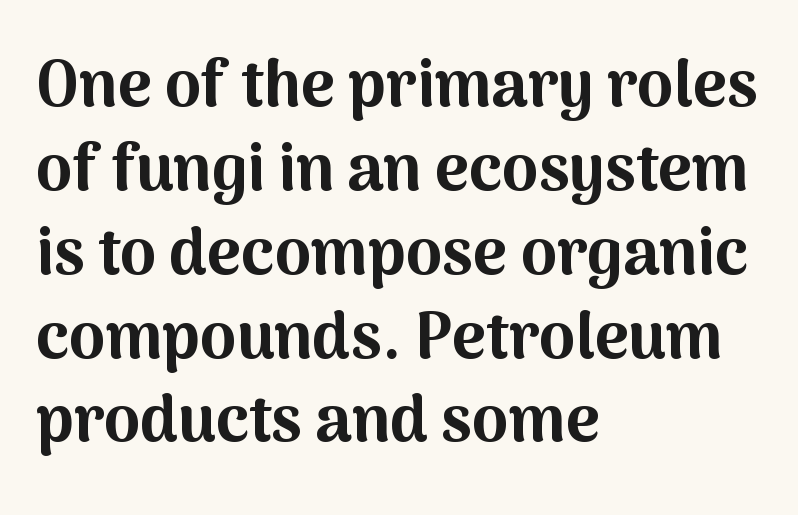
Q: Is the text bold? A: Yes.
Q: Is the text italic (slanted)? A: No, it is upright.
Q: Is the typeface a serif or a sans-serif typeface? A: Sans-serif.
Q: Is the text underlined? A: No.
Q: How is the paragraph aligned? A: Left-aligned.
Q: Is the spacing between letters normal or unusually wide? A: Normal.
Q: Is the spacing between lines tight, normal or loose? A: Normal.
Q: Width (condensed, normal, or wide)? A: Normal.
Q: Stroke contrast? A: Medium.
Q: x-height? A: Medium.
Q: Monospaced? A: No.
